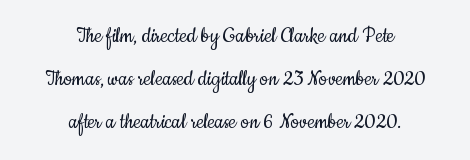
No heavy texture on the line: the type isn't bold. Check under the words: just untouched page. Is the letter spacing exaggerated? No — it looks like the ordinary default. Which margin do the lines hug? Neither — every line sits in the middle.
